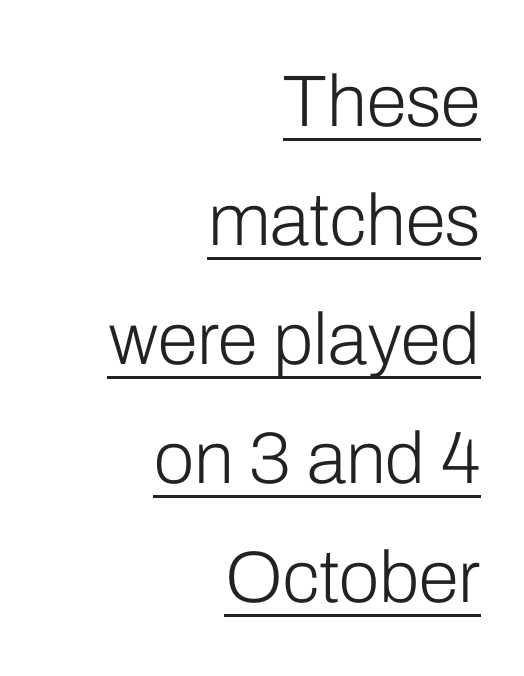
The image shows 73 px light sans-serif type, upright; set right-aligned, normal line spacing (1.63x), normal letter spacing, underlined; low stroke contrast and a medium x-height.
